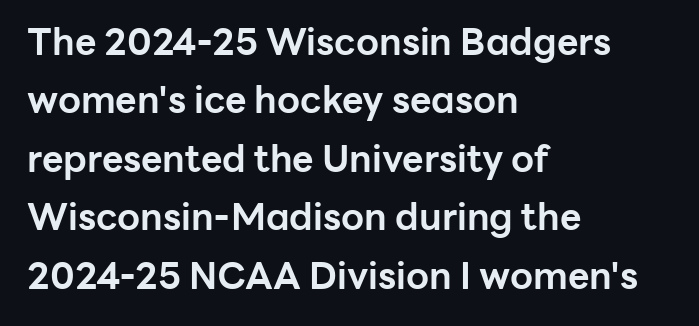
The image shows 37 px bold sans-serif type, upright; set left-aligned, normal line spacing (1.58x), normal letter spacing, not underlined; low stroke contrast and a medium x-height.
